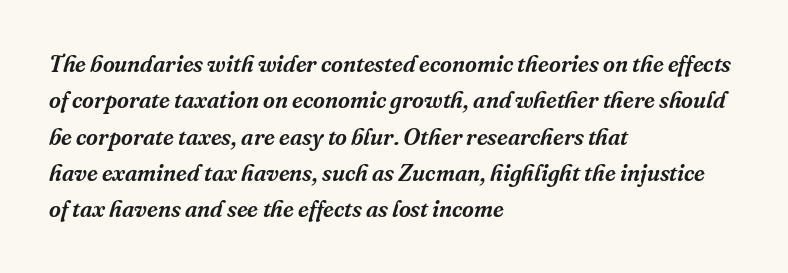
{"italic": "yes", "lean": "right", "slant_degrees": 16, "underline": "no", "align": "left", "line_spacing": "normal", "line_spacing_ratio": 1.58, "letter_spacing": "normal", "letter_spacing_em": 0.0, "glyph_px": 23}
